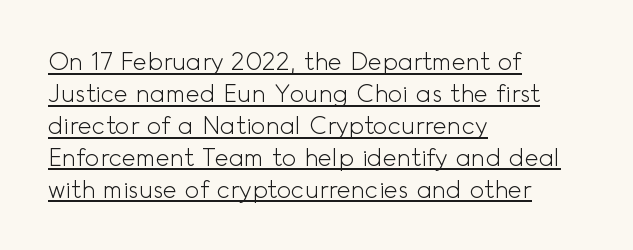
{"italic": "no", "bold": "no", "underline": "yes", "align": "left", "line_spacing": "normal", "line_spacing_ratio": 1.33, "letter_spacing": "normal", "letter_spacing_em": 0.0, "glyph_px": 24}
